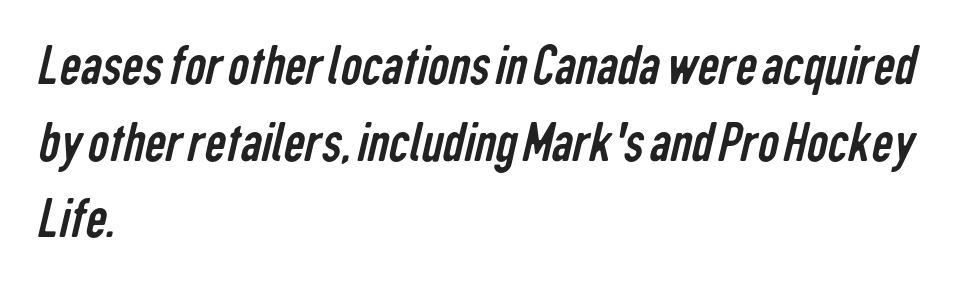
The weight would be labelled regular, book, light, or lighter still. Summary of vertical rhythm: regular, with standard interline spacing. Has an underline been added? It has not. The rendering anchors every line to the left-hand side.
